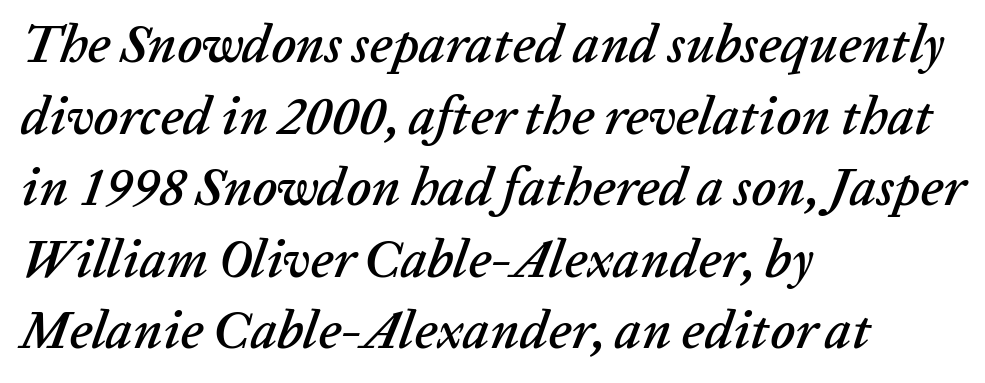
Q: Is the text italic (slanted)? A: Yes, it leans right by about 20 degrees.
Q: Is the text underlined? A: No.
Q: How is the paragraph aligned? A: Left-aligned.
Q: Is the spacing between letters normal or unusually wide? A: Normal.
Q: Is the spacing between lines tight, normal or loose? A: Normal.
Q: Width (condensed, normal, or wide)? A: Normal.
Q: Stroke contrast? A: Low.
Q: x-height? A: Medium.
Q: Monospaced? A: No.
